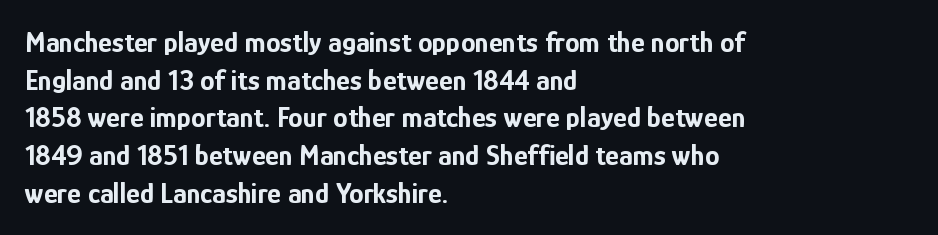
The image shows 29 px bold, condensed sans-serif type, upright; set left-aligned, normal line spacing (1.3x), normal letter spacing, not underlined; low stroke contrast and a medium x-height.
